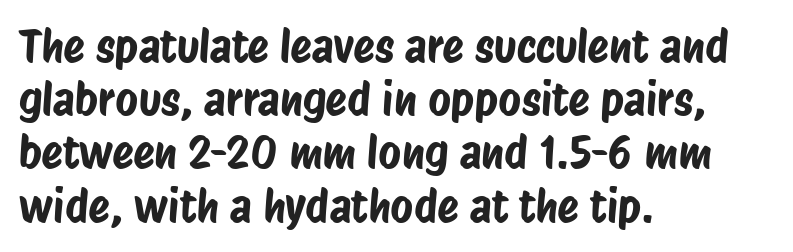
The image shows 44 px condensed sans-serif type; set left-aligned, line spacing 1.21x, normal letter spacing, not underlined; low stroke contrast and a large x-height.
